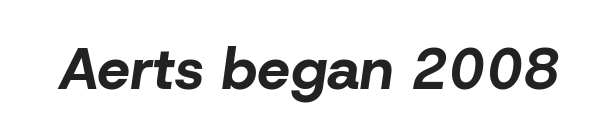
Each word holds together tightly as a unit, with standard inter-letter gaps. Characters are canted at an angle relative to the baseline's perpendicular. The rendering uses a bold face; every stroke is thick and dark. Check the space under the baseline: it is left empty. Do the characters align in a grid? No, the font is proportional.
